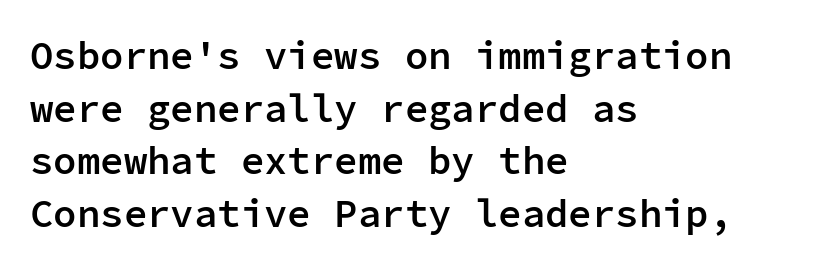
Q: Is the text bold? A: Semi-bold.
Q: Is the text italic (slanted)? A: No, it is upright.
Q: Is the typeface a serif or a sans-serif typeface? A: Sans-serif.
Q: Is the text underlined? A: No.
Q: How is the paragraph aligned? A: Left-aligned.
Q: Is the spacing between letters normal or unusually wide? A: Normal.
Q: Is the spacing between lines tight, normal or loose? A: Normal.
Q: Width (condensed, normal, or wide)? A: Normal.
Q: Stroke contrast? A: Low.
Q: x-height? A: Medium.
Q: Monospaced? A: Yes.
